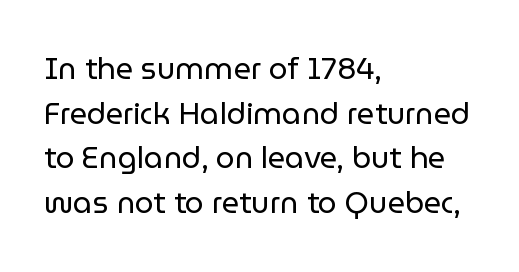
Look at the bottom of the vertical strokes: they stop flat, with no serifs. Tracking here is standard; glyphs follow each other at the usual distance. What's the leading like? Ordinary, nothing unusual. Weight class: somewhere from thin through regular.
